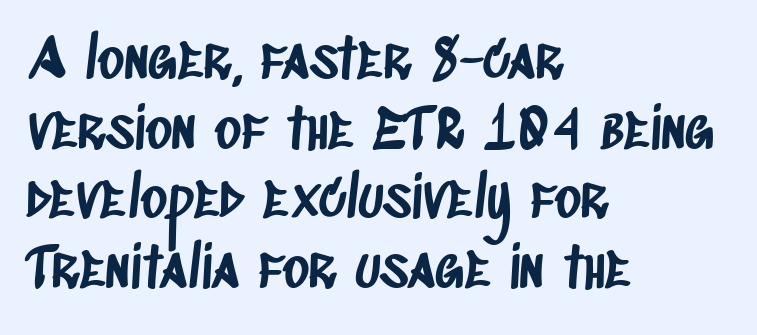
How are the letters spaced? Ordinarily, with no added tracking. Varying glyph widths throughout — classic text-font behaviour. Honestly, there is no underline to notice here at all. Observe the absence of serifs on each vertical stroke in this sample. In CSS terms this would be text-align: left.
